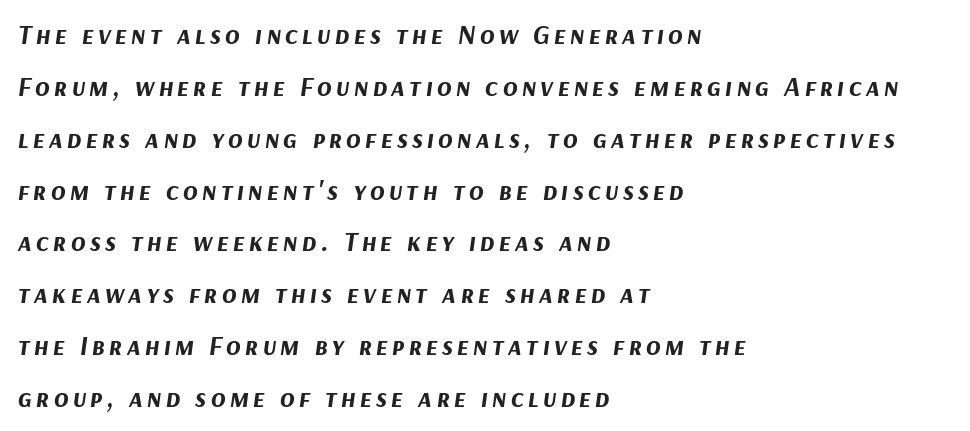
The image shows 27 px bold type, italic (leaning right); set left-aligned, loose line spacing (1.92x), not underlined.
